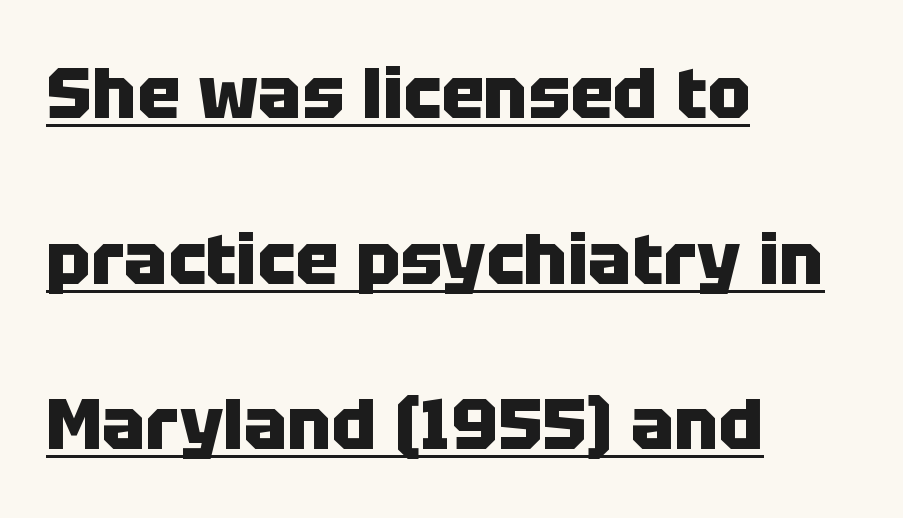
Default kerning and tracking; the words read as compact shapes. Serifs: no, the terminals of the letterforms are clean. Typesetter's note: full bold, strokes at maximum text heaviness. The vertical gap from one line to the next is large. Designer's note — italics off, roman on.
